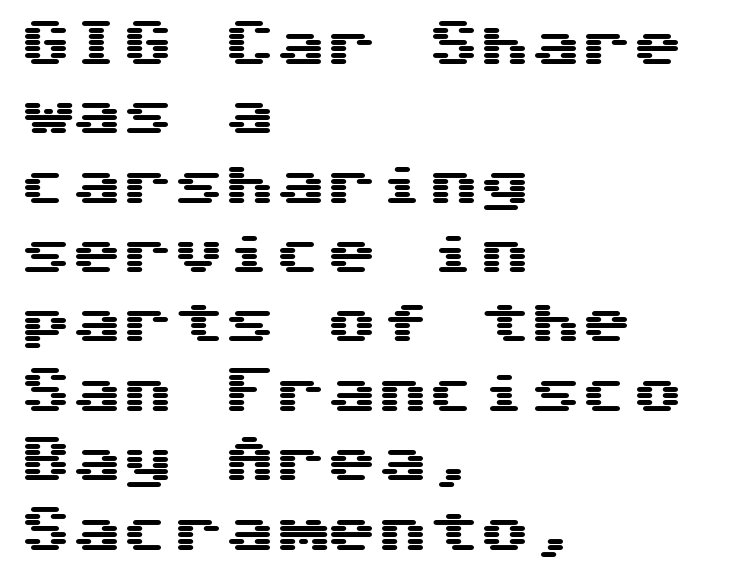
{"serif": "no", "italic": "no", "width": "wide", "stroke_contrast": "medium", "x_height": "medium", "underline": "no", "align": "left", "line_spacing": "normal", "line_spacing_ratio": 1.36, "letter_spacing": "normal", "letter_spacing_em": 0.0, "glyph_px": 51}
